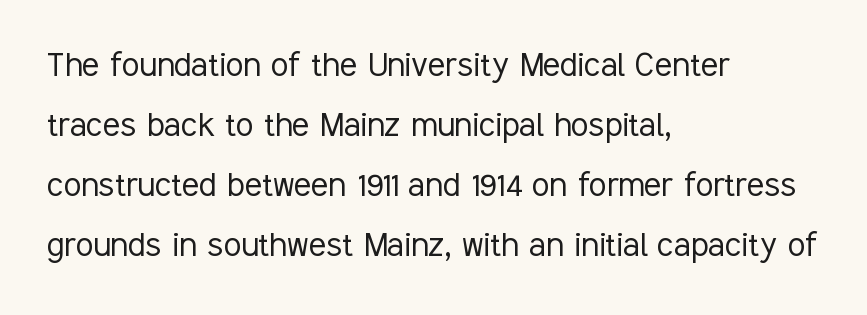
The image shows 40 px light, condensed sans-serif type, upright; set left-aligned, normal line spacing (1.5x), normal letter spacing, not underlined; low stroke contrast and a medium x-height.
